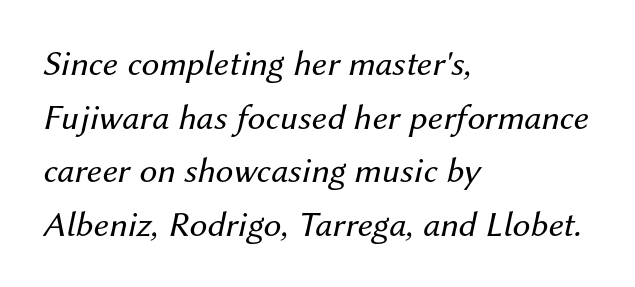
{"italic": "yes", "lean": "right", "slant_degrees": 12, "bold": "no", "weight": "regular", "width": "normal", "stroke_contrast": "medium", "x_height": "medium", "monospaced": "no", "underline": "no", "align": "left", "line_spacing": "normal", "line_spacing_ratio": 1.49, "letter_spacing": "normal", "letter_spacing_em": 0.0, "glyph_px": 36}
